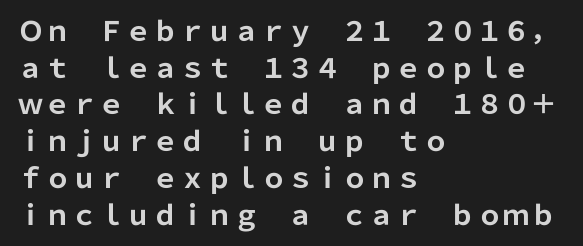
Casual observation: everything's shoved over to the left. Look at the tracking — it's just the regular setting, nothing added. The rendering uses a moderate line-height, typical for paragraphs. Decoration check: the copy has no underline. The face used here has the dense, thick strokes of a bold. The typography opts for an upright posture over an oblique one.
